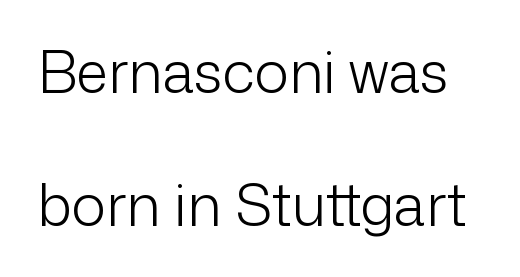
The image shows 58 px light sans-serif type, upright; set loose line spacing (2.29x), normal letter spacing, not underlined; low stroke contrast and a medium x-height.
